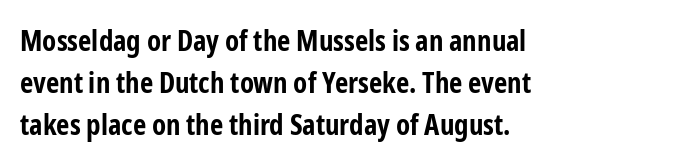
The font's upright variant was chosen for this text. Every letter is thick-stroked: bold, no question. Leading: standard. The line texture is even and compact thanks to regular tracking. These lines are rendered in a variable-pitch font.
